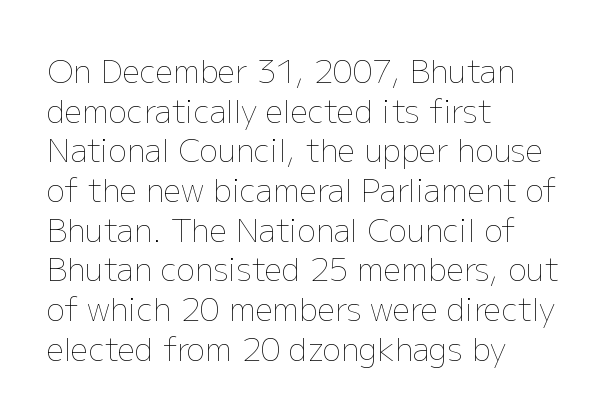
The image shows 31 px thin type, upright; set left-aligned, normal line spacing (1.28x), normal letter spacing, not underlined; low stroke contrast and a medium x-height.
